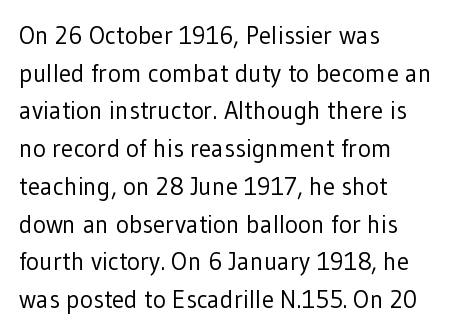
Q: Is the text bold? A: No.
Q: Is the text italic (slanted)? A: No, it is upright.
Q: Is the text underlined? A: No.
Q: How is the paragraph aligned? A: Left-aligned.
Q: Is the spacing between letters normal or unusually wide? A: Normal.
Q: Is the spacing between lines tight, normal or loose? A: Normal.
